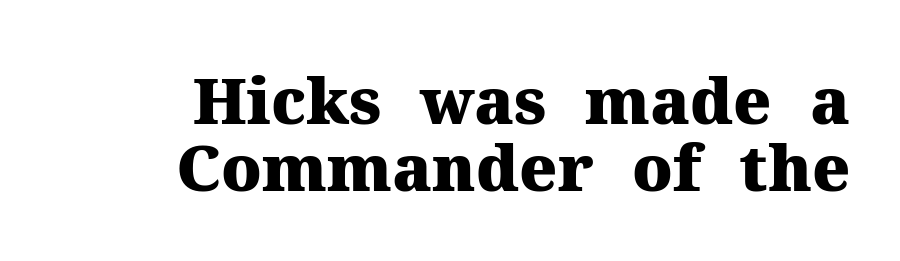
Honestly, the letter spacing is just normal — you wouldn't notice it. Regarding leading, the lines here are crowded together. If you drew a line through each stem, it would be perfectly vertical. Old-style or modern, the face here clearly has serifs.
